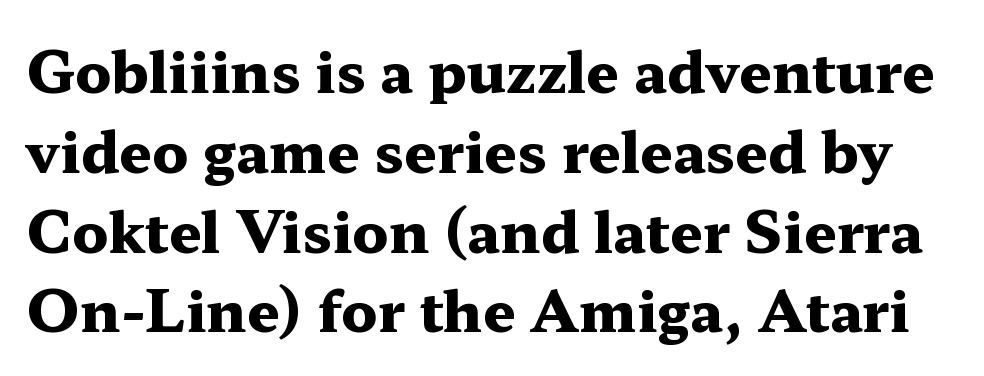
The image shows 57 px heavy, wide serif type, upright; set normal line spacing (1.4x), normal letter spacing, not underlined; medium stroke contrast and a medium x-height.
